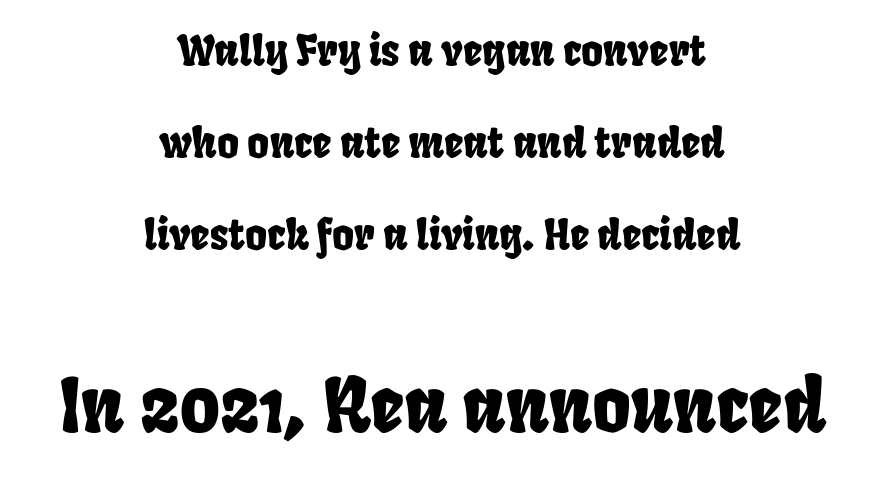
Q: Is the typeface a serif or a sans-serif typeface? A: Sans-serif.
Q: Is the text underlined? A: No.
Q: How is the paragraph aligned? A: Centered.
Q: Is the spacing between letters normal or unusually wide? A: Normal.
Q: Is the spacing between lines tight, normal or loose? A: Loose.
Q: Which block of text is set in a larger size, the first (top) or the second (bottom)? A: The second (bottom) one.
Q: Width (condensed, normal, or wide)? A: Condensed.
Q: Stroke contrast? A: Low.
Q: x-height? A: Large.
Q: Monospaced? A: No.
